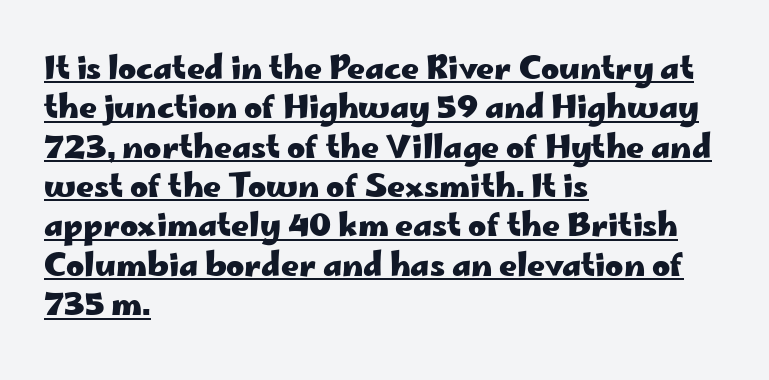
The image shows 31 px heavy, wide sans-serif type, upright; set left-aligned, normal line spacing (1.27x), normal letter spacing, underlined; low stroke contrast and a small x-height.
